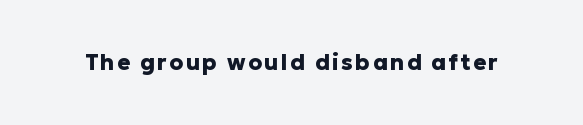
The image shows 22 px bold type, upright; set not underlined.
